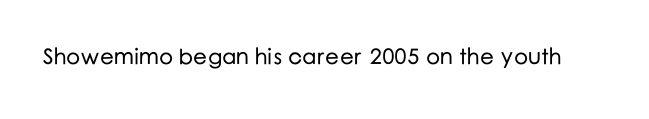
Tall strokes in this sample are plumb rather than angled. Short note: letters normally spaced. Lines of text with bare space underneath.
